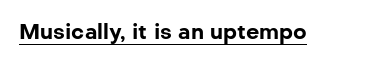
Emphasis is given by a line drawn under the lettering. Weight: bold. Honestly, the letter spacing is just normal — you wouldn't notice it. Is there any slant? The stems are plumb.
